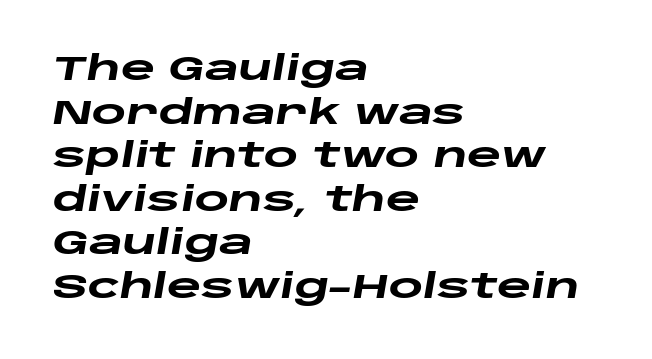
The image shows 33 px heavy, wide type, italic (leaning right); set left-aligned, normal line spacing (1.32x), normal letter spacing, not underlined; low stroke contrast and a large x-height.
